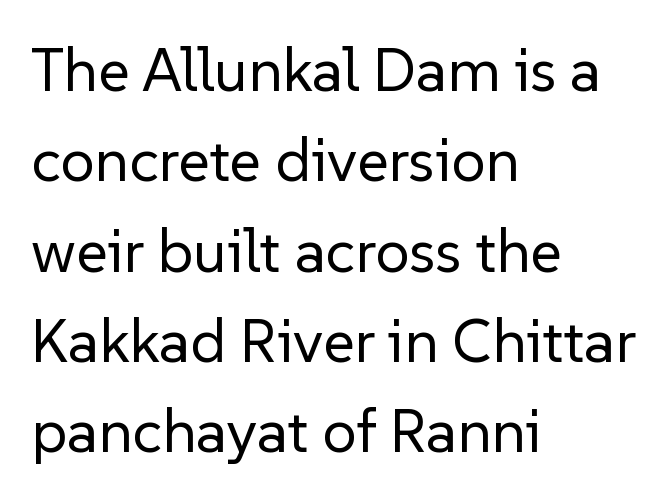
The ragged edge is on the right, which tells us the setting is flush left. The passage shown is typeset with a sans-serif family. Proportional: the letters do not fall into vertical columns. Here the glyphs are tracked normally, forming tight word shapes. The face looks like a standard text weight, possibly lighter. Italic: no, the glyphs are upright roman.
